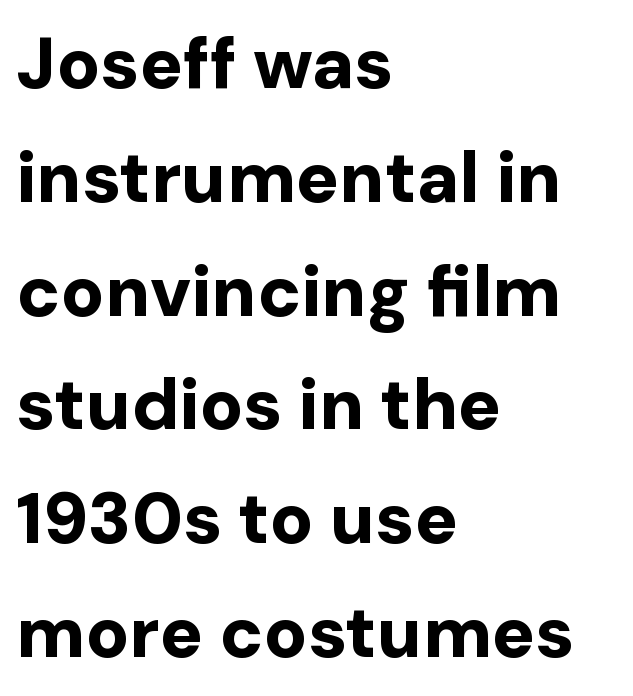
Q: Is the text bold? A: Yes.
Q: Is the text italic (slanted)? A: No, it is upright.
Q: Is the typeface a serif or a sans-serif typeface? A: Sans-serif.
Q: Is the text underlined? A: No.
Q: How is the paragraph aligned? A: Left-aligned.
Q: Is the spacing between letters normal or unusually wide? A: Normal.
Q: Is the spacing between lines tight, normal or loose? A: Normal.
Q: Width (condensed, normal, or wide)? A: Normal.
Q: Stroke contrast? A: Low.
Q: x-height? A: Medium.
Q: Monospaced? A: No.
